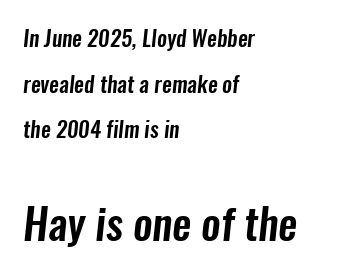
{"serif": "no", "width": "condensed", "stroke_contrast": "low", "x_height": "medium", "monospaced": "no", "underline": "no", "align": "left", "line_spacing": "loose", "line_spacing_ratio": 2.07, "letter_spacing": "normal", "letter_spacing_em": 0.0, "larger_block": "second", "size_ratio": 1.95, "glyph_px": 43}
